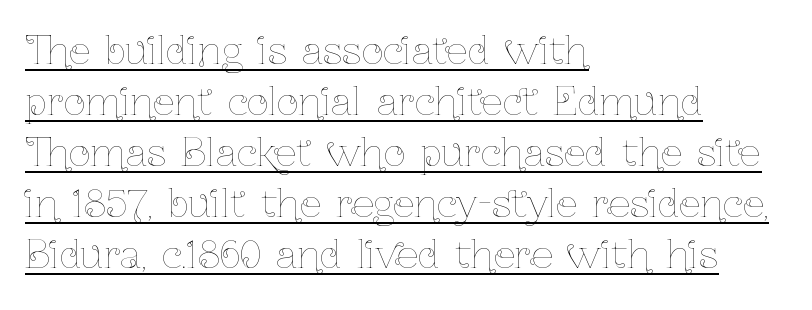
The image shows 38 px thin, condensed type, upright; set left-aligned, normal line spacing (1.34x), normal letter spacing, underlined; low stroke contrast and a medium x-height.
